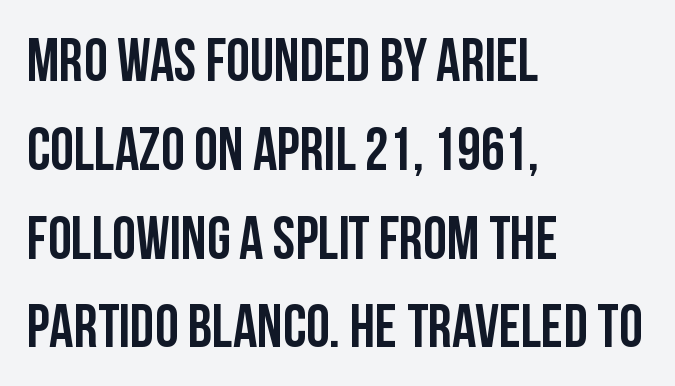
Q: Is the text bold? A: Yes.
Q: Is the text italic (slanted)? A: No, it is upright.
Q: Is the typeface a serif or a sans-serif typeface? A: Sans-serif.
Q: Is the text underlined? A: No.
Q: How is the paragraph aligned? A: Left-aligned.
Q: Is the spacing between letters normal or unusually wide? A: Normal.
Q: Is the spacing between lines tight, normal or loose? A: Normal.
Q: Width (condensed, normal, or wide)? A: Condensed.
Q: Stroke contrast? A: Low.
Q: x-height? A: Large.
Q: Monospaced? A: No.
